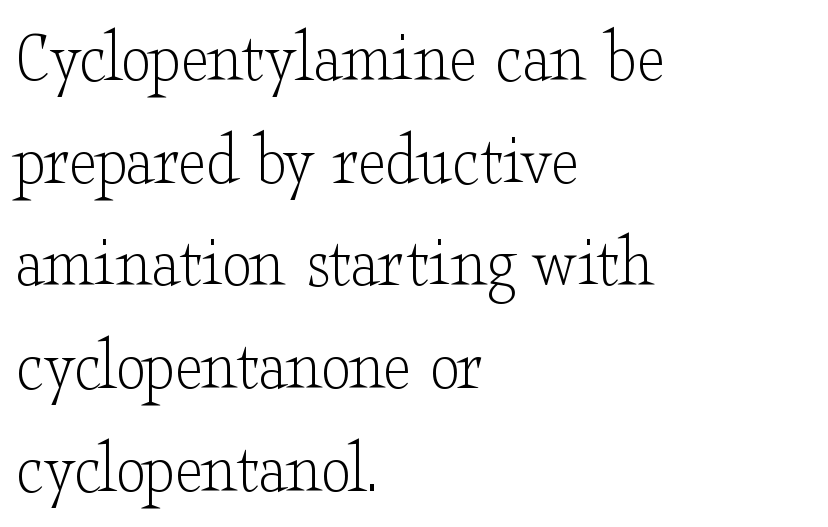
Stroke terminals: seriffed. The letters stand straight up with perfectly vertical stems. Varying glyph widths throughout — classic text-font behaviour. Summary of weight: not heavy and not bold. Notice how the passage keeps a crisp vertical edge on the left only.
